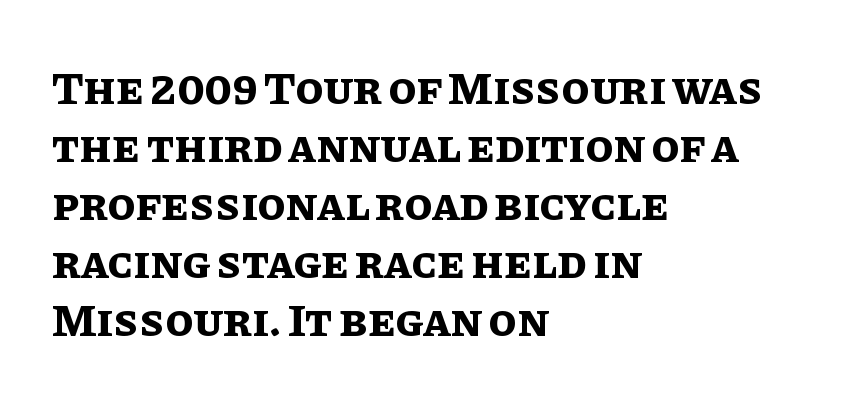
The image shows 46 px bold type, upright; set left-aligned, normal line spacing (1.26x), normal letter spacing, not underlined; low stroke contrast and a large x-height.
